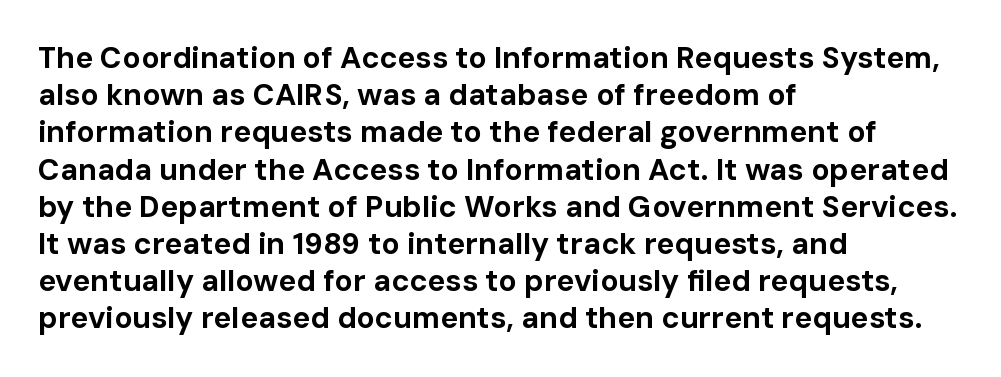
Strong, thick strokes mark this as bold type. You can tell it's not italic because the verticals are truly vertical. Unlike a traditional serif, this face leaves its strokes unadorned. Do the characters align in a grid? No, the font is proportional. Is the letter spacing exaggerated? No — it looks like the ordinary default. Bare-footed words on every line.
